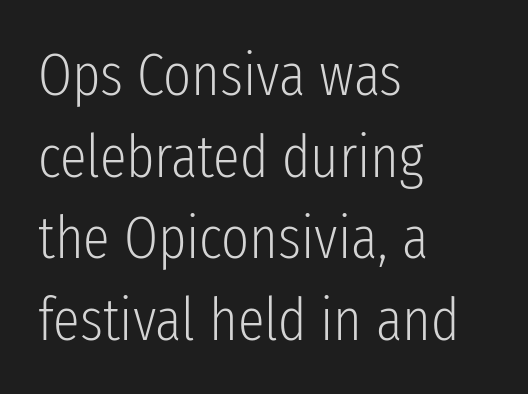
Q: Is the text bold? A: No.
Q: Is the text italic (slanted)? A: No, it is upright.
Q: Is the typeface a serif or a sans-serif typeface? A: Sans-serif.
Q: Is the text underlined? A: No.
Q: How is the paragraph aligned? A: Left-aligned.
Q: Is the spacing between letters normal or unusually wide? A: Normal.
Q: Is the spacing between lines tight, normal or loose? A: Normal.
Q: Width (condensed, normal, or wide)? A: Condensed.
Q: Stroke contrast? A: Low.
Q: x-height? A: Medium.
Q: Monospaced? A: No.
